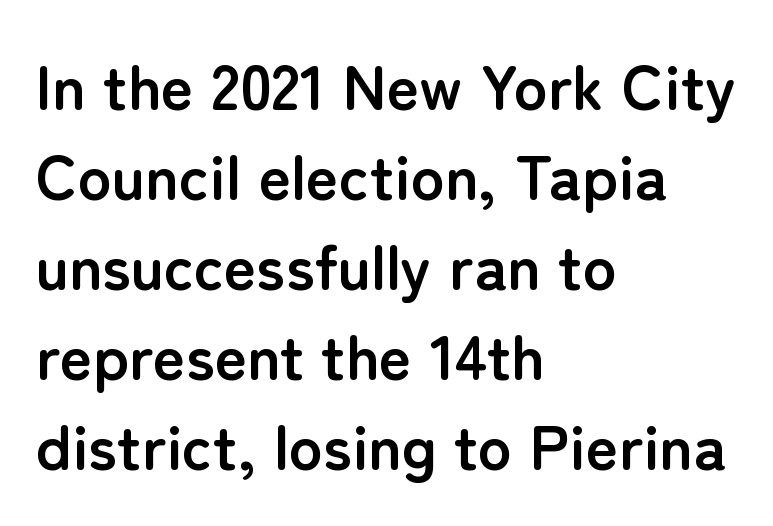
{"serif": "no", "italic": "no", "bold": "yes", "weight": "semibold", "width": "normal", "stroke_contrast": "low", "x_height": "medium", "monospaced": "no", "underline": "no", "align": "left", "line_spacing": "normal", "line_spacing_ratio": 1.43, "letter_spacing": "normal", "letter_spacing_em": 0.0, "glyph_px": 63}
